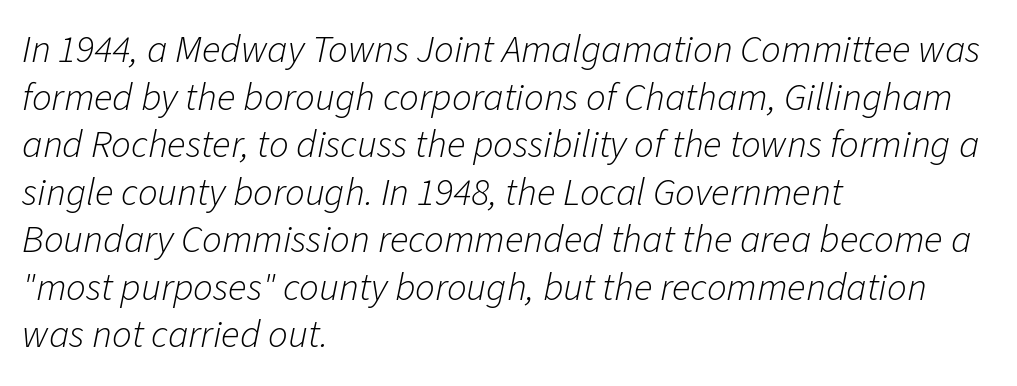
The image shows 39 px light type, italic (leaning right); set left-aligned, line spacing 1.22x, normal letter spacing, not underlined; low stroke contrast and a medium x-height.
